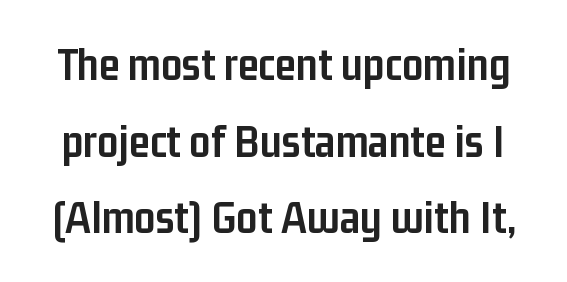
{"serif": "no", "italic": "no", "bold": "yes", "weight": "semibold", "width": "condensed", "stroke_contrast": "low", "x_height": "medium", "monospaced": "no", "underline": "no", "line_spacing": "normal", "line_spacing_ratio": 1.63, "letter_spacing": "normal", "letter_spacing_em": 0.0, "glyph_px": 47}
